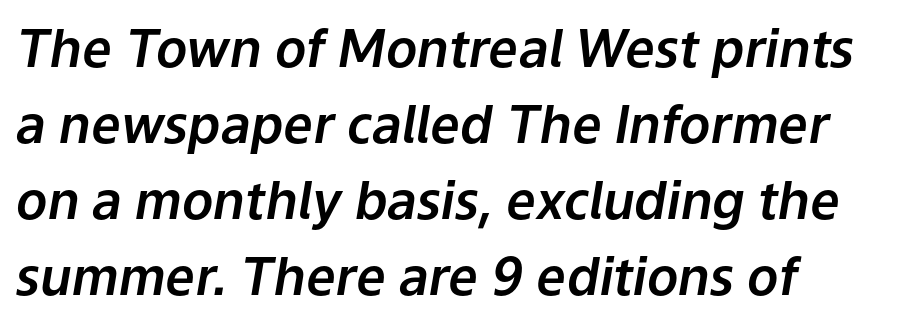
Letters rest on an invisible, unmarked baseline. If you measured baseline to baseline, you'd find a middling distance. Do the characters align in a grid? No, the font is proportional. Compared with a centered layout, this one pins lines to the left instead. If you drew a line through each stem, it would be angled.
